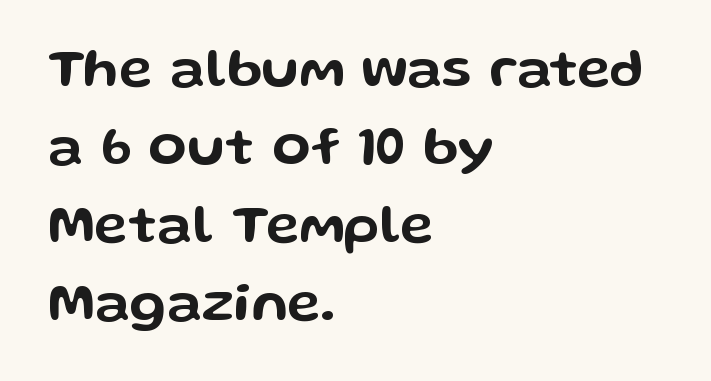
Default kerning and tracking; the words read as compact shapes. If you drew a line through each stem, it would be perfectly vertical. This rendering uses left alignment, leaving the right contour irregular. This rendering employs a face without finishing strokes, i.e., a sans-serif.
